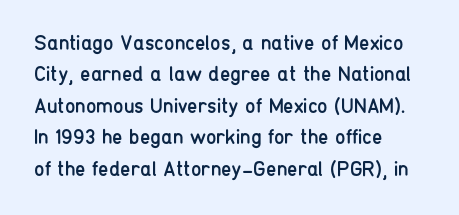
Q: Is the text bold? A: No.
Q: Is the text italic (slanted)? A: No, it is upright.
Q: Is the text underlined? A: No.
Q: How is the paragraph aligned? A: Left-aligned.
Q: Is the spacing between letters normal or unusually wide? A: Normal.
Q: Is the spacing between lines tight, normal or loose? A: Normal.
